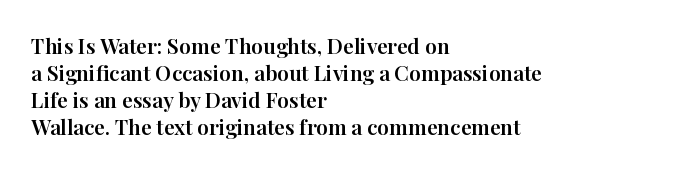
The letters stand straight up with perfectly vertical stems. Tracking here is standard; glyphs follow each other at the usual distance. Whoever set this chose a conventional vertical rhythm. The paragraph has a hard left edge and a soft right edge. Has an underline been added? It has not.
